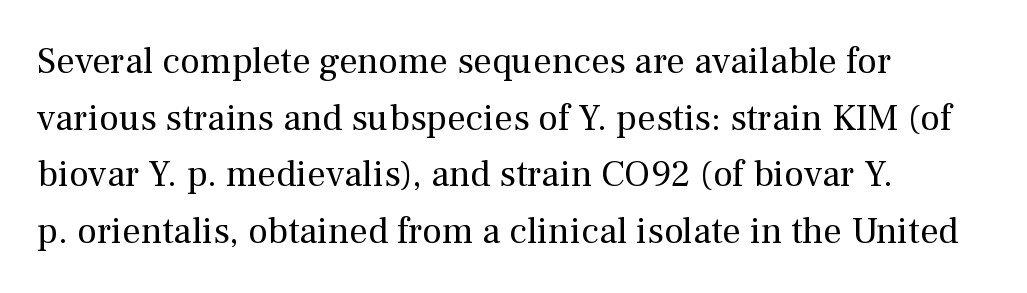
In CSS terms this would be text-align: left. Quick note: underline off. Here the glyphs are tracked normally, forming tight word shapes. A serif font was chosen for this passage.
